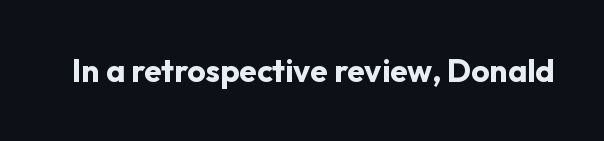
Do the characters align in a grid? No, the font is proportional. The strokes are fattened all the way to bold. The specimen omits any rule beneath the text block's lines. Words appear dense and cohesive because spacing is normal.
